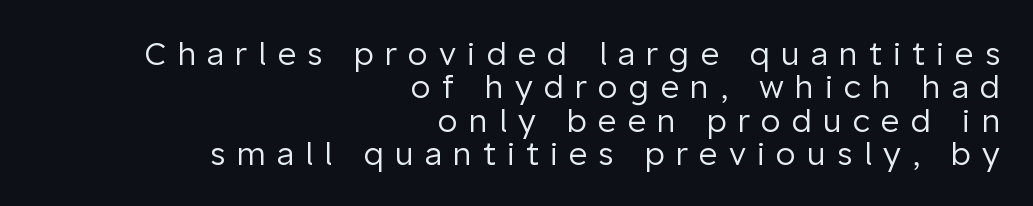
Q: Is the text bold? A: No.
Q: Is the text italic (slanted)? A: No, it is upright.
Q: Is the typeface a serif or a sans-serif typeface? A: Sans-serif.
Q: Is the text underlined? A: No.
Q: How is the paragraph aligned? A: Right-aligned.
Q: Is the spacing between letters normal or unusually wide? A: Unusually wide.
Q: Is the spacing between lines tight, normal or loose? A: Tight.
Q: Width (condensed, normal, or wide)? A: Normal.
Q: Stroke contrast? A: Low.
Q: x-height? A: Medium.
Q: Monospaced? A: No.
